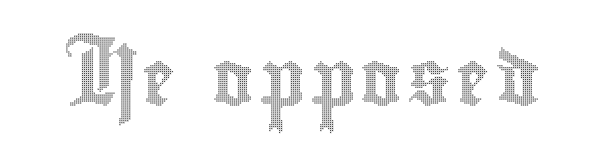
{"italic": "no", "width": "condensed", "x_height": "small", "monospaced": "no", "underline": "no", "glyph_px": 55}
